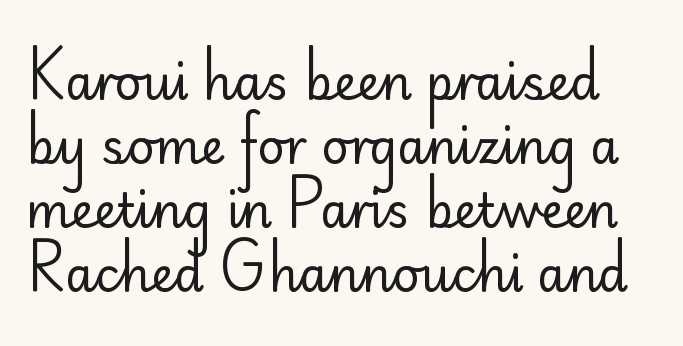
Q: Is the text bold? A: No.
Q: Is the text italic (slanted)? A: No, it is upright.
Q: Is the typeface a serif or a sans-serif typeface? A: Sans-serif.
Q: Is the text underlined? A: No.
Q: Is the spacing between letters normal or unusually wide? A: Normal.
Q: Is the spacing between lines tight, normal or loose? A: Normal.
Q: Width (condensed, normal, or wide)? A: Normal.
Q: Stroke contrast? A: Low.
Q: x-height? A: Small.
Q: Monospaced? A: No.
